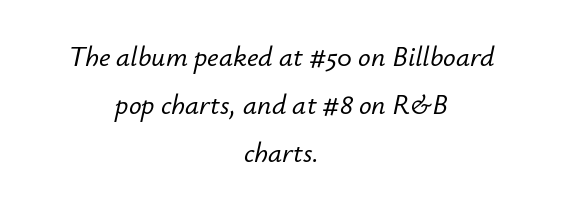
{"italic": "yes", "lean": "right", "slant_degrees": 12, "width": "normal", "stroke_contrast": "low", "x_height": "small", "monospaced": "no", "underline": "no", "align": "center", "line_spacing_ratio": 1.71, "letter_spacing": "normal", "letter_spacing_em": 0.0, "glyph_px": 28}
